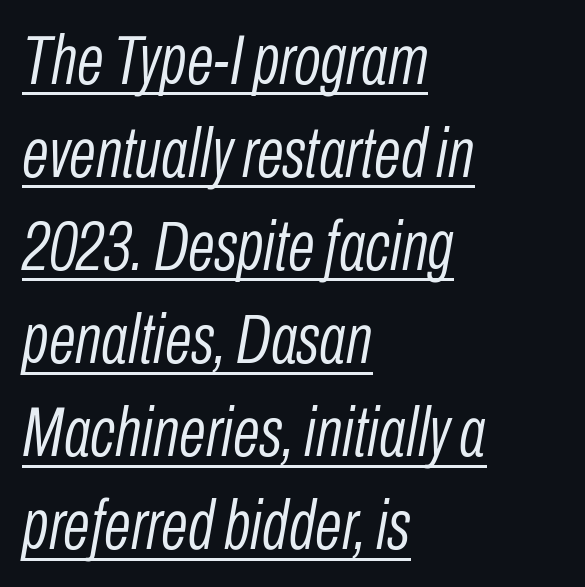
Q: Is the text bold? A: No.
Q: Is the text italic (slanted)? A: Yes, it leans right by about 10 degrees.
Q: Is the text underlined? A: Yes.
Q: How is the paragraph aligned? A: Left-aligned.
Q: Is the spacing between letters normal or unusually wide? A: Normal.
Q: Is the spacing between lines tight, normal or loose? A: Normal.
Q: Width (condensed, normal, or wide)? A: Condensed.
Q: Stroke contrast? A: Low.
Q: x-height? A: Medium.
Q: Monospaced? A: No.
